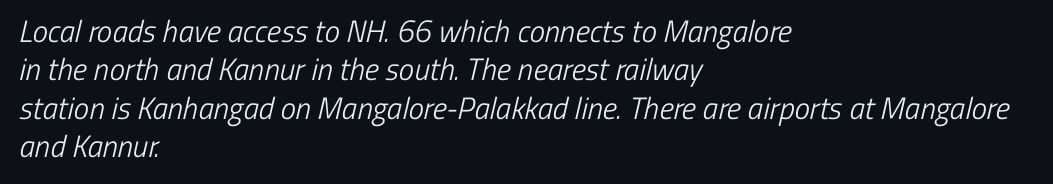
{"serif": "no", "bold": "no", "weight": "light", "width": "condensed", "stroke_contrast": "low", "x_height": "medium", "monospaced": "no", "underline": "no", "align": "left", "line_spacing_ratio": 1.24, "letter_spacing": "normal", "letter_spacing_em": 0.0, "glyph_px": 31}
